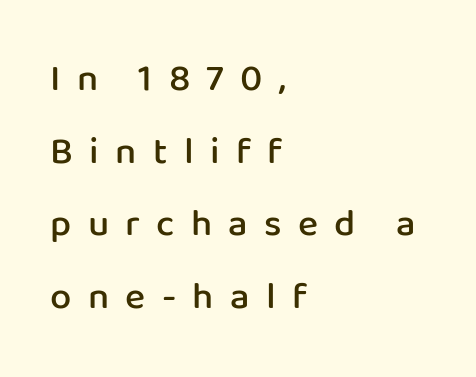
These lines are set flush left with a ragged right edge. Just letters on the line, the space beneath them empty. Looks like regular typesetting: each glyph gets only the width it needs. The characters display no serif detailing; their extremities are plain. In terms of weight, the rendering is demibold, just under bold.
